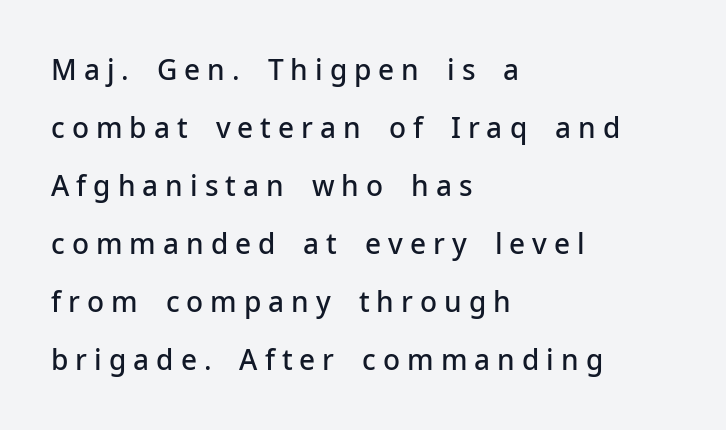
Compared with typical body copy, the letter spacing here is much looser. Only glyphs here, with clear space below each row. Nope, not italic — everything's standing straight. Character widths vary here, with narrow letters taking less room than wide ones. Baseline-to-baseline distance is far greater than the letter height. In CSS terms this would be text-align: left.
